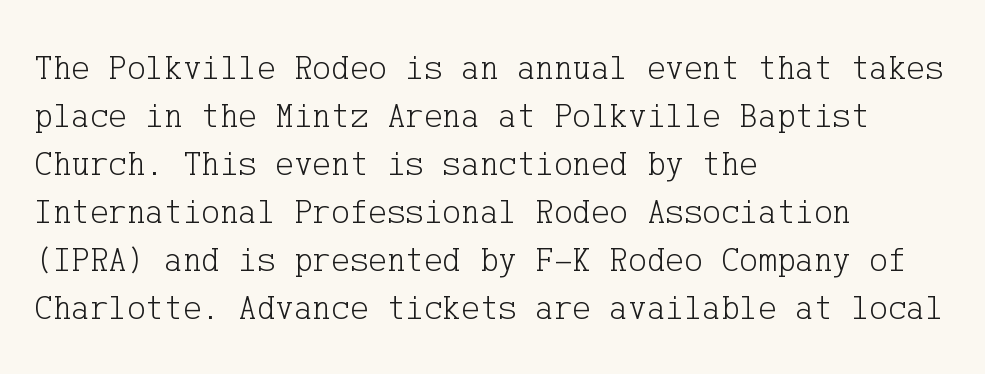
Q: Is the text bold? A: No.
Q: Is the text italic (slanted)? A: No, it is upright.
Q: Is the typeface a serif or a sans-serif typeface? A: Serif.
Q: Is the text underlined? A: No.
Q: How is the paragraph aligned? A: Left-aligned.
Q: Is the spacing between letters normal or unusually wide? A: Normal.
Q: Is the spacing between lines tight, normal or loose? A: Normal.
Q: Width (condensed, normal, or wide)? A: Normal.
Q: Stroke contrast? A: Low.
Q: x-height? A: Medium.
